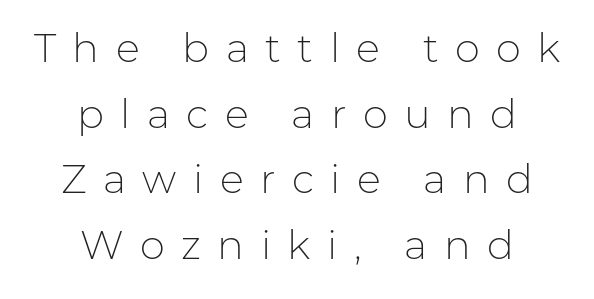
Spacing between characters has been opened up far beyond the box default. Has an underline been added? It has not. Honestly, the row spacing looks completely unremarkable. No heavy texture on the line: the type isn't bold. Spacing verdict: proportional, widths tailored to each character. This rendering uses center alignment, leaving both contours irregular but symmetric.
